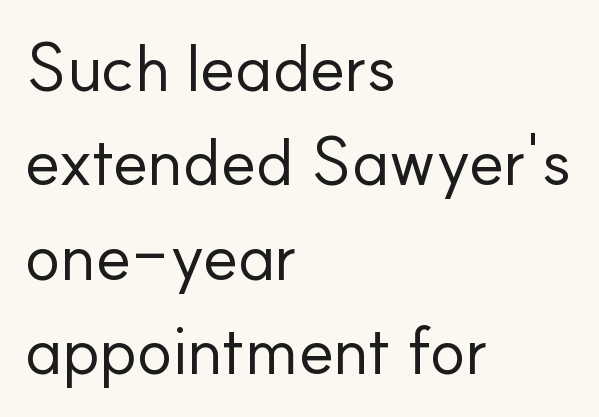
{"serif": "no", "italic": "no", "bold": "no", "weight": "regular", "width": "normal", "stroke_contrast": "low", "x_height": "small", "monospaced": "no", "underline": "no", "align": "left", "line_spacing": "normal", "line_spacing_ratio": 1.41, "letter_spacing": "normal", "letter_spacing_em": 0.0, "glyph_px": 67}
